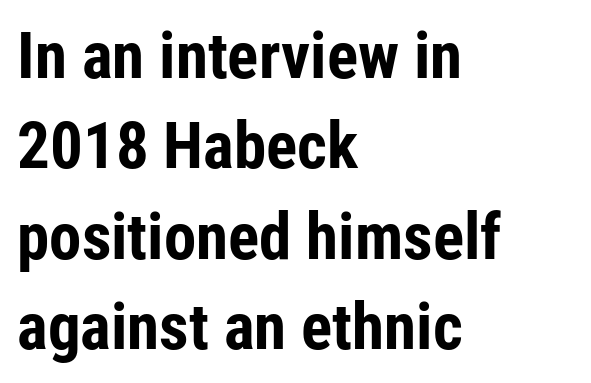
Q: Is the text bold? A: Yes.
Q: Is the text italic (slanted)? A: No, it is upright.
Q: Is the typeface a serif or a sans-serif typeface? A: Sans-serif.
Q: Is the text underlined? A: No.
Q: How is the paragraph aligned? A: Left-aligned.
Q: Is the spacing between letters normal or unusually wide? A: Normal.
Q: Is the spacing between lines tight, normal or loose? A: Normal.
Q: Width (condensed, normal, or wide)? A: Condensed.
Q: Stroke contrast? A: Low.
Q: x-height? A: Medium.
Q: Monospaced? A: No.
